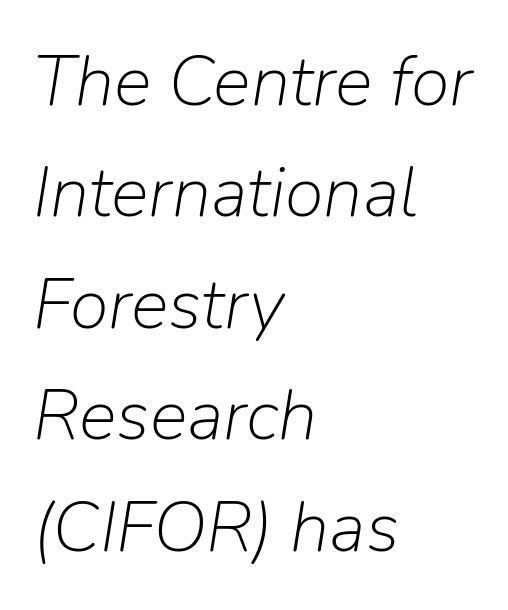
{"italic": "yes", "lean": "right", "slant_degrees": 9, "bold": "no", "weight": "light", "width": "normal", "stroke_contrast": "low", "x_height": "medium", "monospaced": "no", "underline": "no", "align": "left", "line_spacing": "normal", "line_spacing_ratio": 1.57, "letter_spacing": "normal", "letter_spacing_em": 0.0, "glyph_px": 71}
